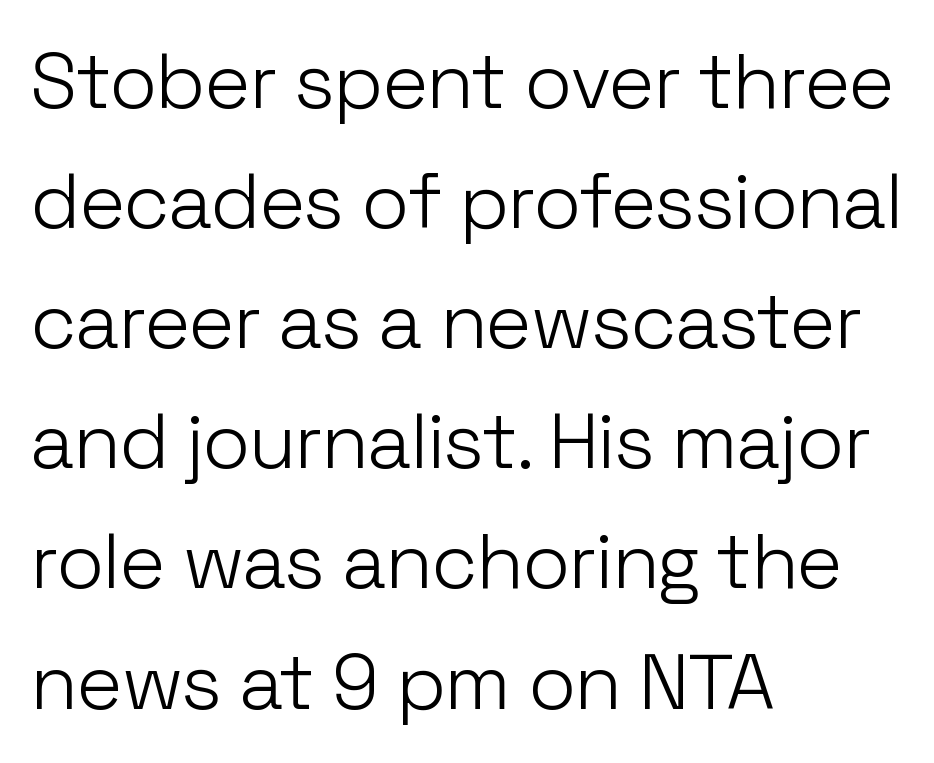
Layout note: lines flush left. Style check: upright. Each word holds together tightly as a unit, with standard inter-letter gaps. Baseline-to-baseline distance is the conventional proportion of letter height. A light-to-regular cut is what we see here.
